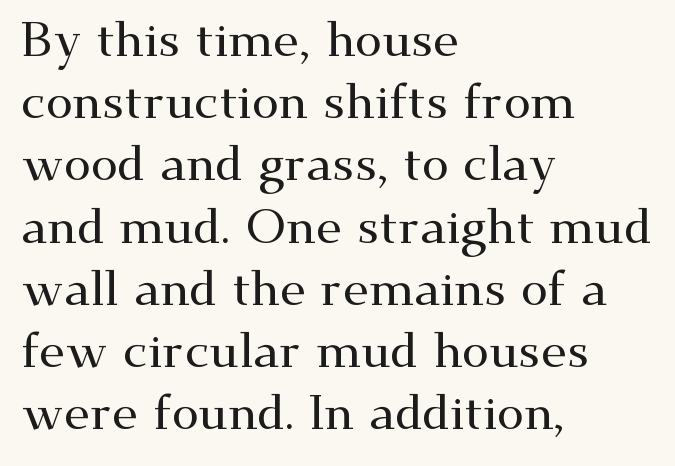
Regarding serifs, this sample has them. The rendering uses natural spacing where letterforms have individual widths. The lettering stays uniformly vertical, giving the passage a roman look. The glyphs are unaccompanied by any horizontal stroke below them. One glance says typical: line gaps are just what's usual. The letterforms sit shoulder to shoulder at normal distance.
